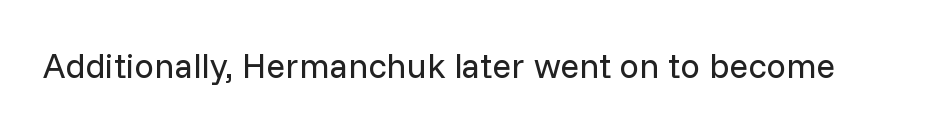
Default kerning and tracking; the words read as compact shapes. The typeface has the unassuming heft of standard copy or less. If you drew a line through each stem, it would be perfectly vertical. The rendering uses natural spacing where letterforms have individual widths.
